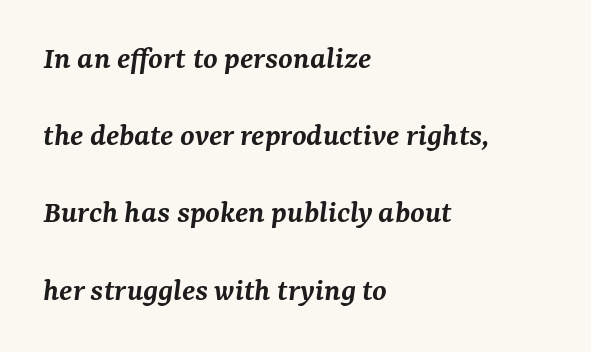
{"serif": "yes", "italic": "yes", "lean": "right", "slant_degrees": 7, "bold": "semi", "weight": "semibold", "width": "normal", "stroke_contrast": "medium", "x_height": "medium", "monospaced": "no", "underline": "no", "align": "left", "line_spacing": "loose", "line_spacing_ratio": 2.34, "letter_spacing": "normal", "letter_spacing_em": 0.0, "glyph_px": 33}
